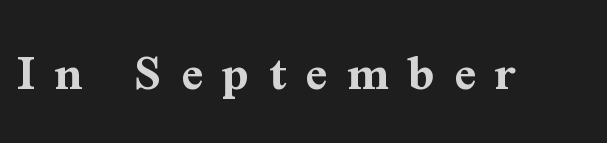
{"serif": "yes", "italic": "no", "bold": "yes", "weight": "bold", "width": "normal", "stroke_contrast": "medium", "x_height": "medium", "monospaced": "no", "underline": "no", "letter_spacing": "wide", "letter_spacing_em": 0.37, "glyph_px": 53}
